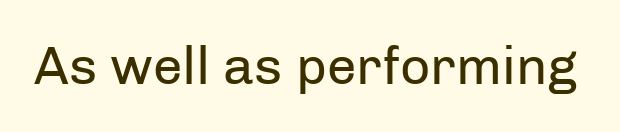
{"serif": "no", "italic": "no", "bold": "no", "weight": "regular", "width": "normal", "stroke_contrast": "low", "x_height": "medium", "monospaced": "no", "underline": "no", "letter_spacing": "normal", "letter_spacing_em": 0.0, "glyph_px": 53}
